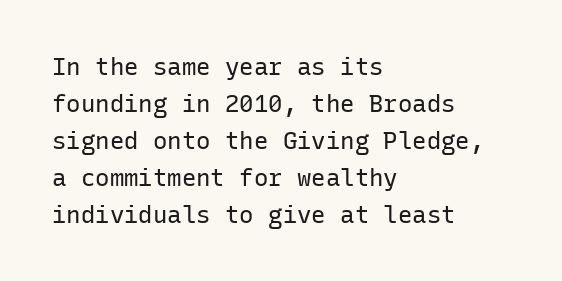
The image shows 24 px text type, upright; set left-aligned, normal line spacing (1.54x), normal letter spacing, not underlined.
